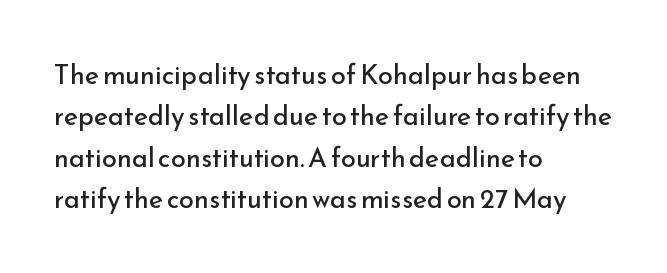
{"italic": "no", "bold": "no", "underline": "no", "align": "left", "line_spacing": "normal", "line_spacing_ratio": 1.53, "letter_spacing": "normal", "letter_spacing_em": 0.0, "glyph_px": 27}
